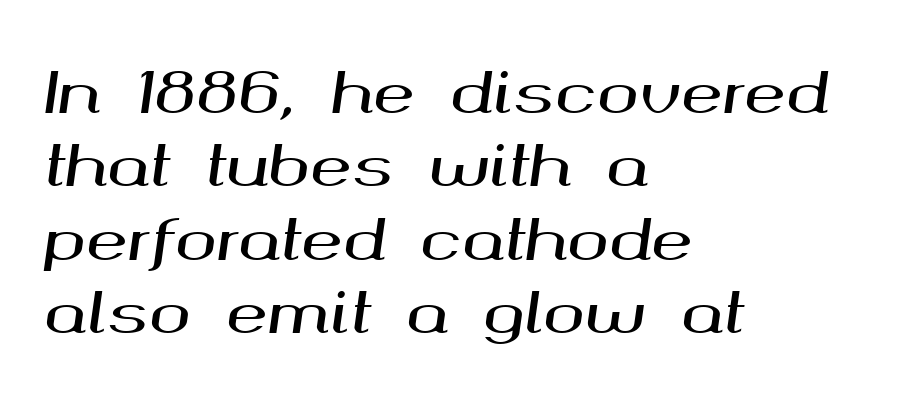
A student would call this left alignment; a typographer would say flush left, rag right. Nobody drew a line under any word here. Does the lettering tilt? It does — this is italic. Default kerning and tracking; the words read as compact shapes. A typesetter would call this proportional, since set widths differ per character. The line-height multiplier appears to be the usual default.
